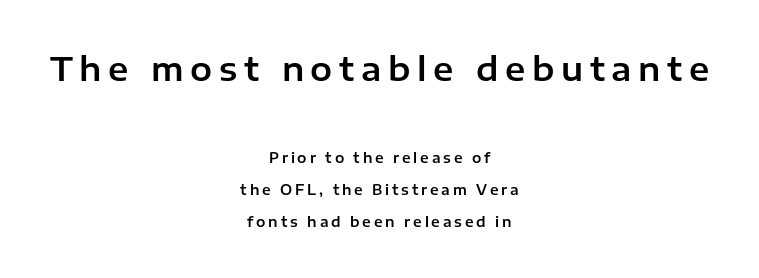
The image shows 33 px sans-serif type, upright; set centered, loose line spacing (2.27x), unusually wide letter spacing (+0.2 em), not underlined; the first (top) block is 2.36x larger; low stroke contrast and a medium x-height.
